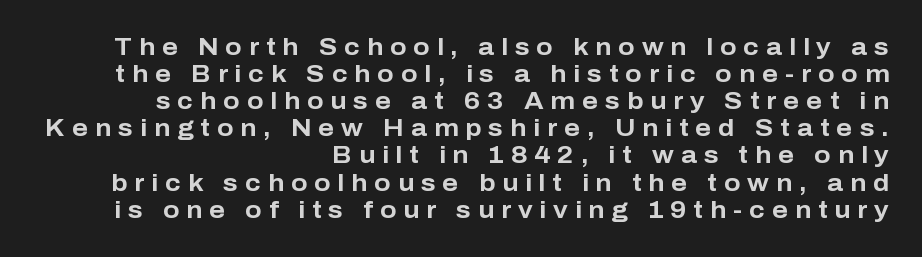
Q: Is the text bold? A: Yes.
Q: Is the text italic (slanted)? A: No, it is upright.
Q: Is the text underlined? A: No.
Q: How is the paragraph aligned? A: Right-aligned.
Q: Is the spacing between letters normal or unusually wide? A: Unusually wide.
Q: Is the spacing between lines tight, normal or loose? A: Tight.
